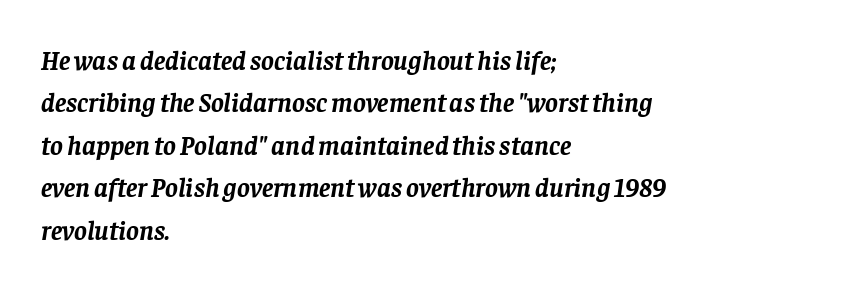
The rendering anchors every line to the left-hand side. A typesetter would call this leading conventional body-copy spacing. Default kerning and tracking; the words read as compact shapes. A bare baseline throughout the passage. Characters are canted at an angle relative to the baseline's perpendicular.
